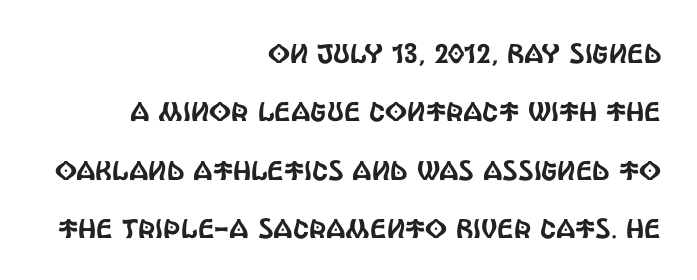
The image shows 27 px text type, upright; set right-aligned, loose line spacing (2.16x), normal letter spacing, not underlined.
